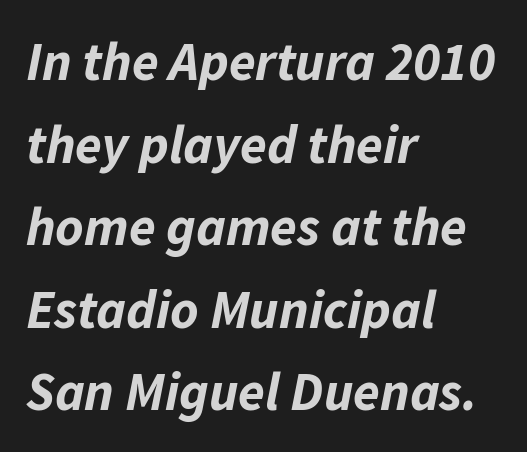
{"italic": "yes", "lean": "right", "slant_degrees": 11, "bold": "yes", "weight": "bold", "width": "normal", "stroke_contrast": "low", "x_height": "medium", "monospaced": "no", "underline": "no", "align": "left", "line_spacing": "normal", "line_spacing_ratio": 1.53, "letter_spacing": "normal", "letter_spacing_em": 0.0, "glyph_px": 54}
